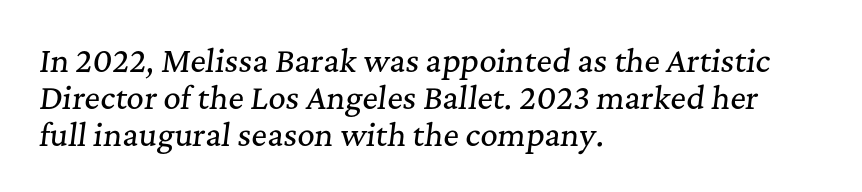
{"serif": "yes", "italic": "yes", "lean": "right", "slant_degrees": 7, "width": "normal", "stroke_contrast": "medium", "x_height": "medium", "monospaced": "no", "underline": "no", "align": "left", "line_spacing_ratio": 1.23, "letter_spacing": "normal", "letter_spacing_em": 0.0, "glyph_px": 30}
